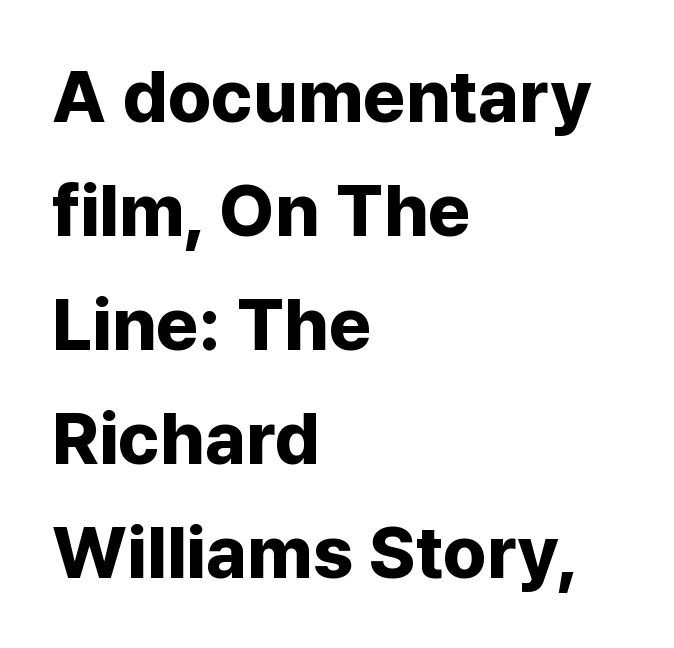
Ordinary non-slanted type is in use. Bare-footed words on every line. Left-aligned paragraph, ragged on the right. Proportional: the letters do not fall into vertical columns. Students, observe: this is what conventionally led text looks like. Short note: letters normally spaced.
